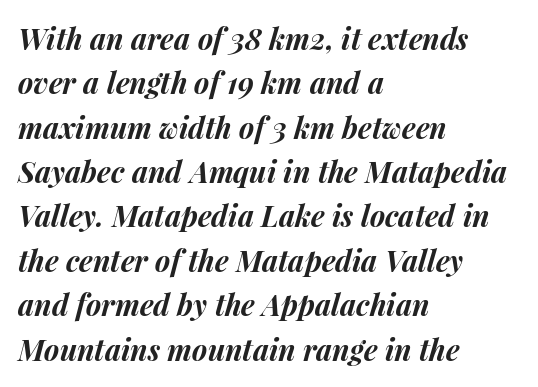
One-word summary of the alignment: left. The font is running at its bold setting. Quick note: interline space is typical. Looks like regular typesetting: each glyph gets only the width it needs.
